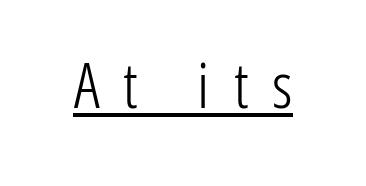
Typographically, this falls in the sans-serif category. The lettering holds an erect, upright posture throughout. Beneath each row of characters lies a ruled line. The letterforms sit at book weight or below. These lines are rendered in a variable-pitch font. Loose tracking; the words dissolve into strings of separated letters.
